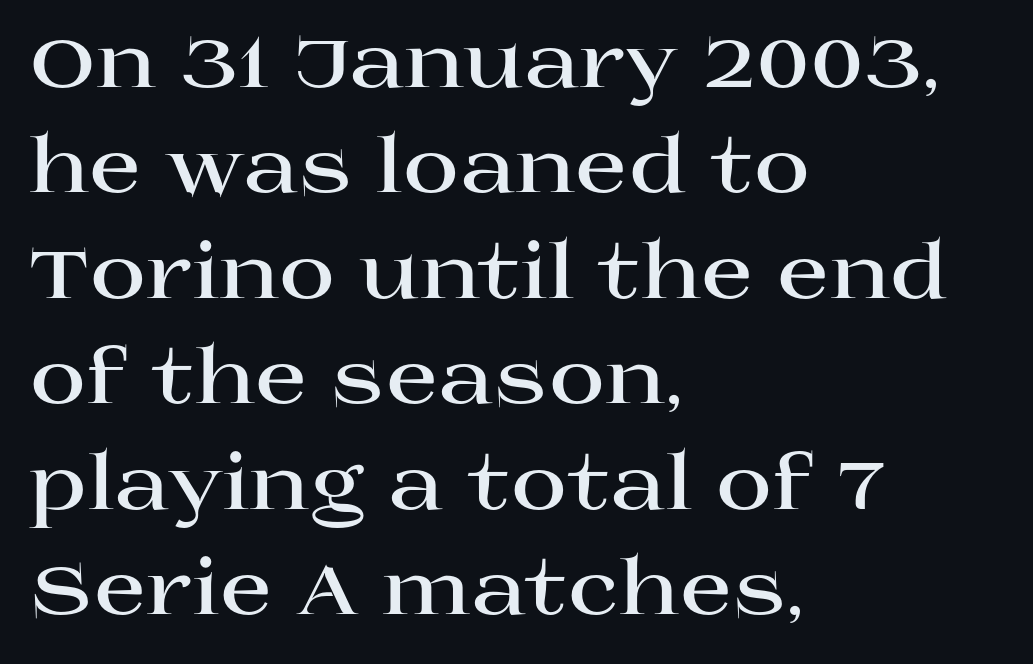
Q: Is the text bold? A: Yes.
Q: Is the text italic (slanted)? A: No, it is upright.
Q: Is the typeface a serif or a sans-serif typeface? A: Serif.
Q: Is the text underlined? A: No.
Q: How is the paragraph aligned? A: Left-aligned.
Q: Is the spacing between letters normal or unusually wide? A: Normal.
Q: Is the spacing between lines tight, normal or loose? A: Normal.
Q: Width (condensed, normal, or wide)? A: Wide.
Q: Stroke contrast? A: High.
Q: x-height? A: Large.
Q: Monospaced? A: No.
